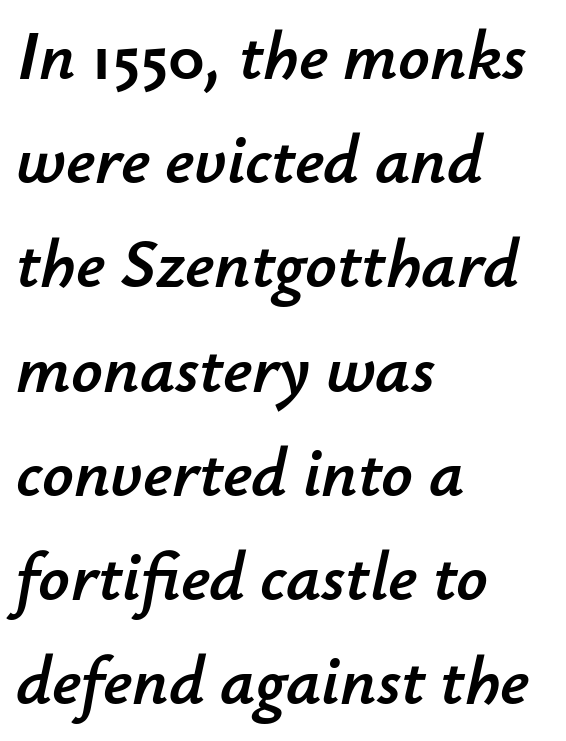
Honestly, the letter spacing is just normal — you wouldn't notice it. You could not count columns in this text — the font is proportionally spaced. Alignment: flush left. Just letters on the line, the space beneath them empty.
